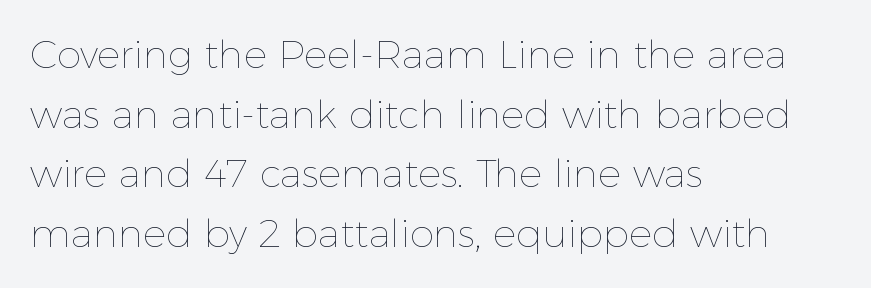
{"italic": "no", "bold": "no", "weight": "thin", "width": "normal", "x_height": "medium", "monospaced": "no", "underline": "no", "align": "left", "line_spacing": "normal", "line_spacing_ratio": 1.53, "letter_spacing": "normal", "letter_spacing_em": 0.0, "glyph_px": 39}
